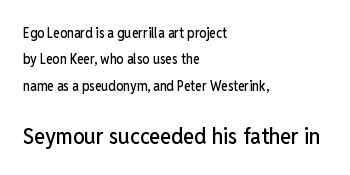
Q: Is the text italic (slanted)? A: No, it is upright.
Q: Is the text underlined? A: No.
Q: How is the paragraph aligned? A: Left-aligned.
Q: Is the spacing between letters normal or unusually wide? A: Normal.
Q: Which block of text is set in a larger size, the first (top) or the second (bottom)? A: The second (bottom) one.
